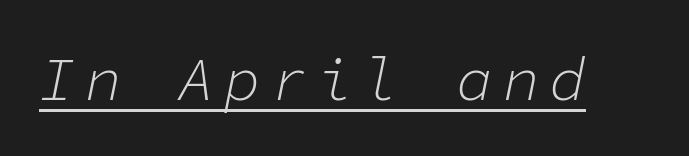
The image shows 61 px light type, italic (leaning right), monospaced; set underlined; low stroke contrast and a medium x-height.
